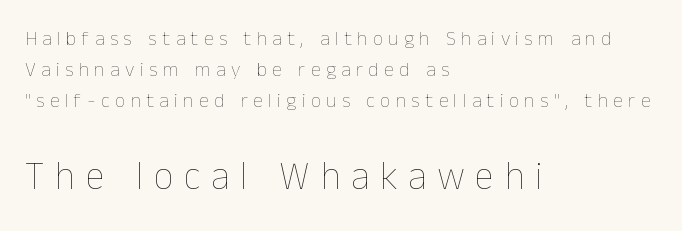
The image shows 39 px thin type, upright; set left-aligned, normal line spacing (1.56x), unusually wide letter spacing (+0.27 em), not underlined; the second (bottom) block is 1.95x larger; low stroke contrast and a medium x-height.
